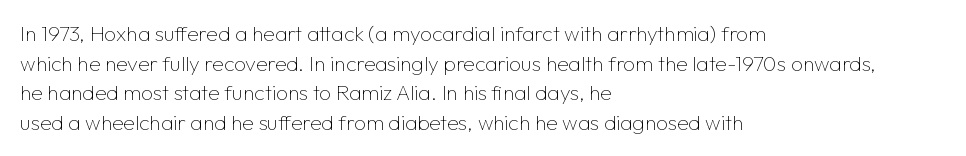
{"italic": "no", "bold": "no", "underline": "no", "align": "left", "line_spacing": "normal", "line_spacing_ratio": 1.41, "letter_spacing": "normal", "letter_spacing_em": 0.0, "glyph_px": 21}
